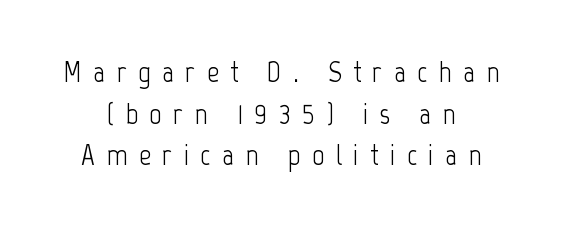
The image shows 30 px light, condensed sans-serif type, upright; set normal line spacing (1.39x), unusually wide letter spacing (+0.38 em), not underlined; low stroke contrast and a medium x-height.
